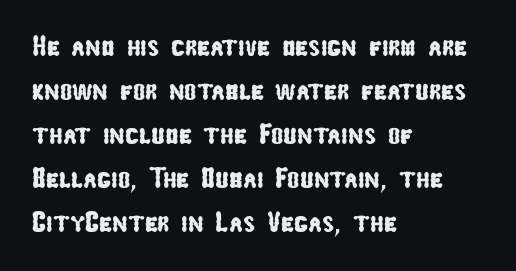
Q: Is the typeface a serif or a sans-serif typeface? A: Sans-serif.
Q: Is the text underlined? A: No.
Q: How is the paragraph aligned? A: Left-aligned.
Q: Is the spacing between letters normal or unusually wide? A: Normal.
Q: Is the spacing between lines tight, normal or loose? A: Normal.
Q: Width (condensed, normal, or wide)? A: Condensed.
Q: Stroke contrast? A: Low.
Q: x-height? A: Medium.
Q: Monospaced? A: No.
